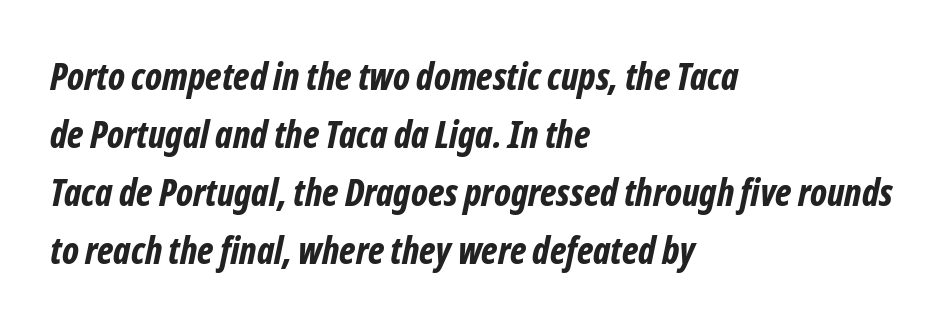
The image shows 37 px bold, condensed type, italic (leaning right); set left-aligned, normal line spacing (1.57x), normal letter spacing, not underlined; low stroke contrast and a medium x-height.
